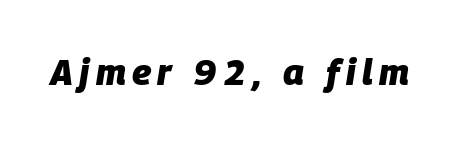
{"italic": "yes", "lean": "right", "slant_degrees": 9, "bold": "yes", "weight": "heavy", "width": "normal", "stroke_contrast": "low", "x_height": "large", "monospaced": "no", "underline": "no", "glyph_px": 36}
